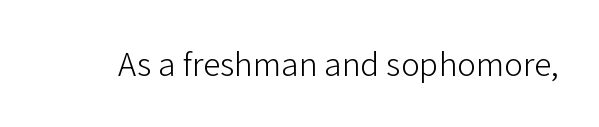
A typesetter would label this face a sans. A roman cut, with each character standing at attention. Type without underlining. Proportional: the letters do not fall into vertical columns. The characters are drawn with everyday or finer stroke widths.
